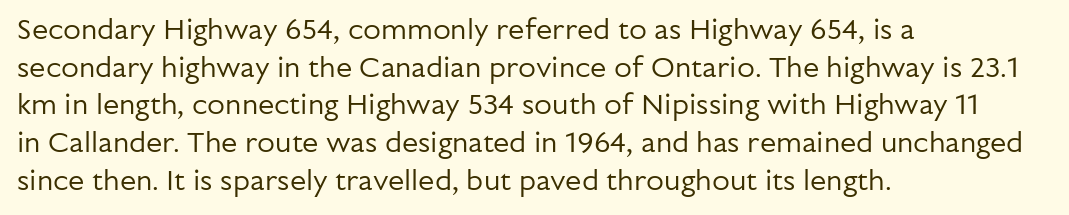
Q: Is the text bold? A: No.
Q: Is the text italic (slanted)? A: No, it is upright.
Q: Is the typeface a serif or a sans-serif typeface? A: Sans-serif.
Q: Is the text underlined? A: No.
Q: How is the paragraph aligned? A: Left-aligned.
Q: Is the spacing between letters normal or unusually wide? A: Normal.
Q: Is the spacing between lines tight, normal or loose? A: Normal.
Q: Width (condensed, normal, or wide)? A: Normal.
Q: Stroke contrast? A: Low.
Q: x-height? A: Medium.
Q: Monospaced? A: No.
